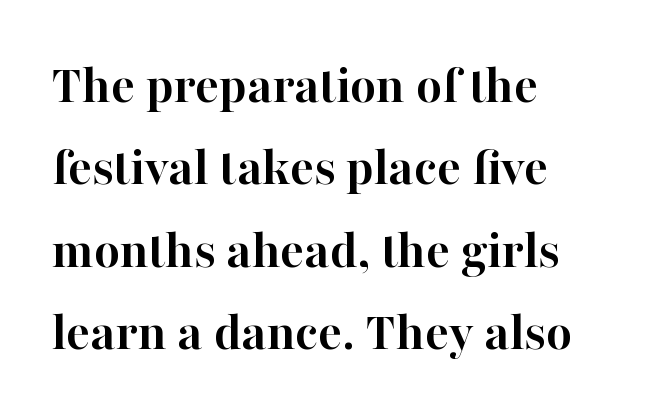
Q: Is the text bold? A: Yes.
Q: Is the text italic (slanted)? A: No, it is upright.
Q: Is the typeface a serif or a sans-serif typeface? A: Serif.
Q: Is the text underlined? A: No.
Q: How is the paragraph aligned? A: Left-aligned.
Q: Is the spacing between letters normal or unusually wide? A: Normal.
Q: Is the spacing between lines tight, normal or loose? A: Normal.
Q: Width (condensed, normal, or wide)? A: Normal.
Q: Stroke contrast? A: High.
Q: x-height? A: Medium.
Q: Monospaced? A: No.
